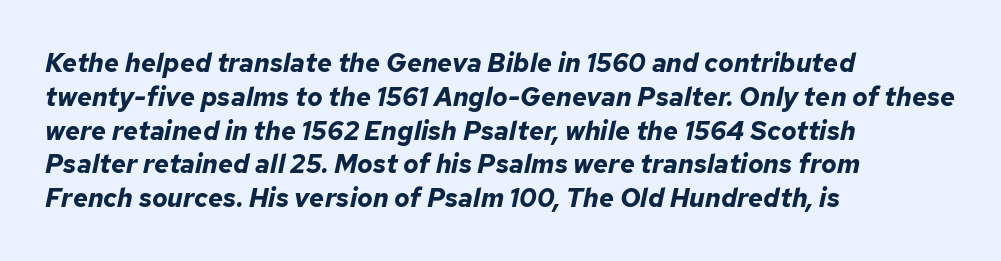
{"italic": "yes", "lean": "right", "slant_degrees": 12, "bold": "yes", "underline": "no", "align": "left", "line_spacing": "normal", "line_spacing_ratio": 1.3, "letter_spacing": "normal", "letter_spacing_em": 0.0, "glyph_px": 26}
